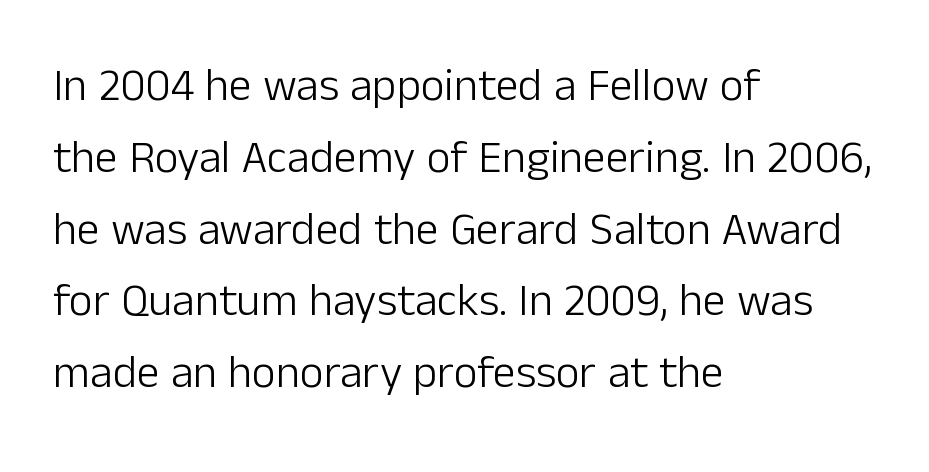
The image shows 46 px light sans-serif type, upright; set left-aligned, normal line spacing (1.56x), normal letter spacing, not underlined; low stroke contrast and a medium x-height.
